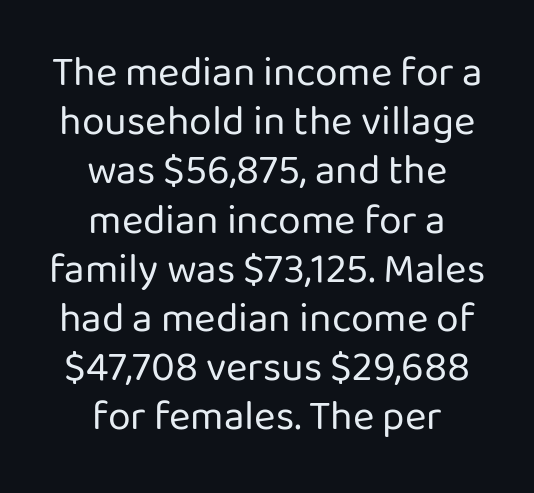
A typesetter would mark this as roman, not italic. Nothing heavy about these letters — not bold at all. Type without underlining. Is the block centered? Yes — each line is placed symmetrically about the middle. The letters advance in unequal steps, a hallmark of proportional type. To sum up the face: it is a sans, with no serifs.
